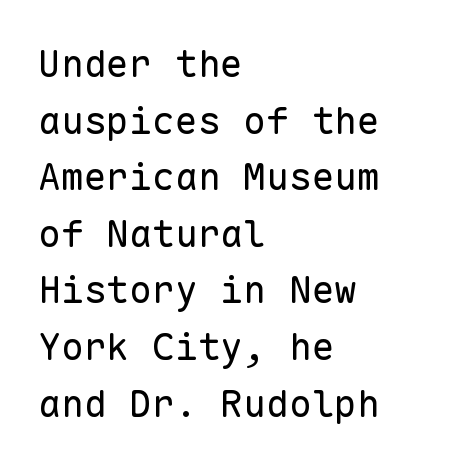
{"serif": "no", "italic": "no", "bold": "no", "weight": "regular", "width": "normal", "stroke_contrast": "low", "x_height": "medium", "monospaced": "yes", "underline": "no", "align": "left", "line_spacing": "normal", "line_spacing_ratio": 1.49, "letter_spacing": "normal", "letter_spacing_em": 0.0, "glyph_px": 38}
